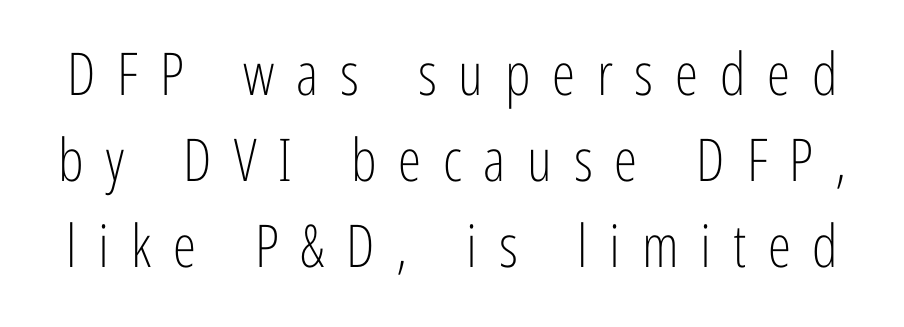
The image shows 59 px light, condensed sans-serif type, upright; set normal line spacing (1.46x), unusually wide letter spacing (+0.37 em), not underlined; low stroke contrast and a medium x-height.
